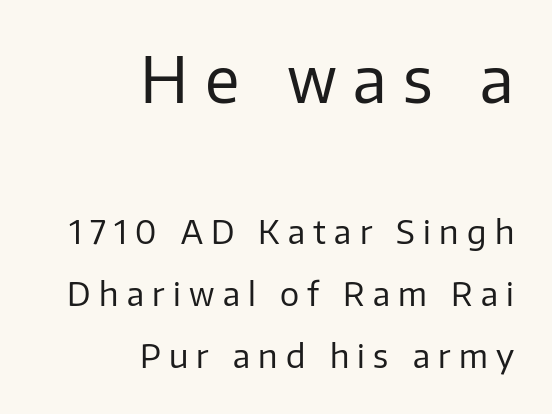
The typeface has the unassuming heft of standard copy or less. What's the leading like? Stretched, with rows far apart. Character widths vary here, with narrow letters taking less room than wide ones. Loose tracking; the words dissolve into strings of separated letters.
